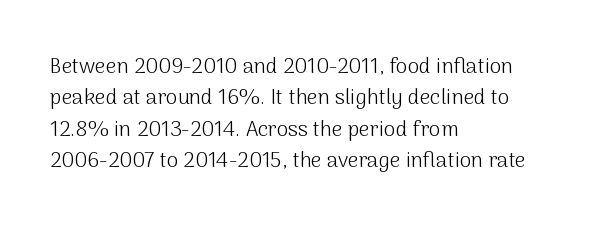
The image shows 21 px text type, upright; set left-aligned, normal line spacing (1.5x), normal letter spacing, not underlined.
